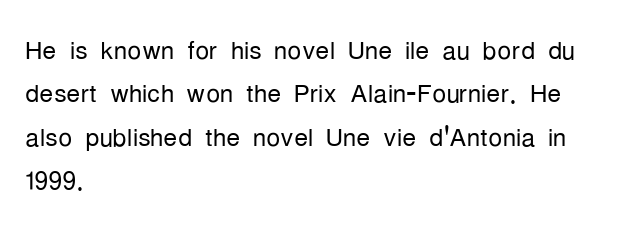
{"serif": "no", "italic": "no", "bold": "no", "weight": "light", "width": "condensed", "stroke_contrast": "low", "x_height": "medium", "monospaced": "no", "underline": "no", "align": "left", "line_spacing_ratio": 1.24, "letter_spacing": "normal", "letter_spacing_em": 0.0, "glyph_px": 35}
